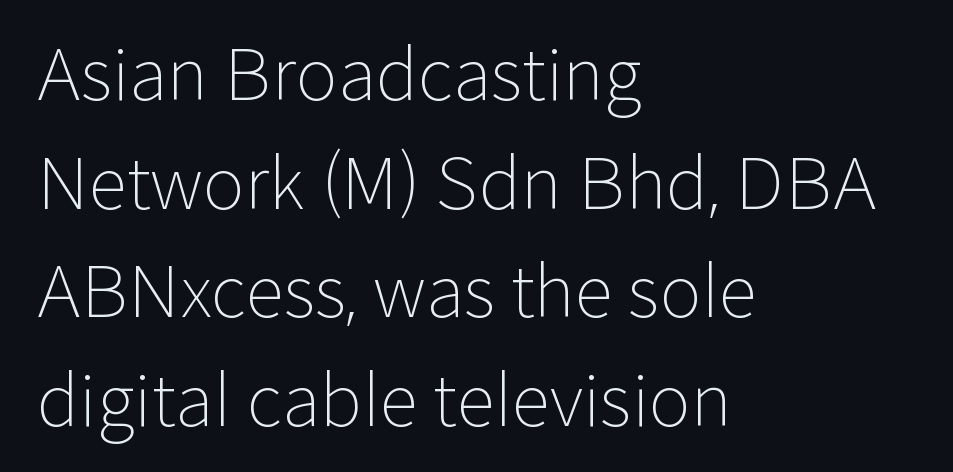
Q: Is the text bold? A: No.
Q: Is the text italic (slanted)? A: No, it is upright.
Q: Is the typeface a serif or a sans-serif typeface? A: Sans-serif.
Q: Is the text underlined? A: No.
Q: How is the paragraph aligned? A: Left-aligned.
Q: Is the spacing between letters normal or unusually wide? A: Normal.
Q: Is the spacing between lines tight, normal or loose? A: Normal.
Q: Width (condensed, normal, or wide)? A: Normal.
Q: Stroke contrast? A: Low.
Q: x-height? A: Medium.
Q: Monospaced? A: No.
